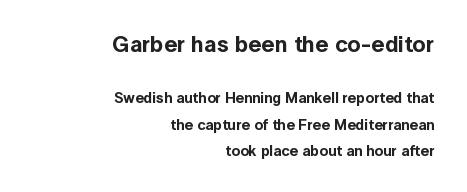
Clear beneath every line of the passage. The lettering stays uniformly vertical, giving the passage a roman look. Spacing between characters is what you'd get straight out of the box. Caption: upper text group enlarged, lower text group reduced. The rendering anchors every line to the right-hand side.
